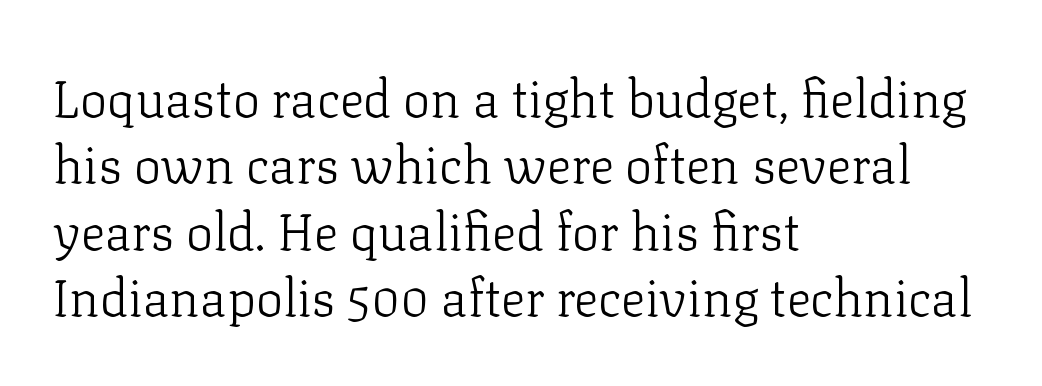
The image shows 51 px light serif type, upright; set left-aligned, normal line spacing (1.3x), normal letter spacing, not underlined; low stroke contrast and a medium x-height.
